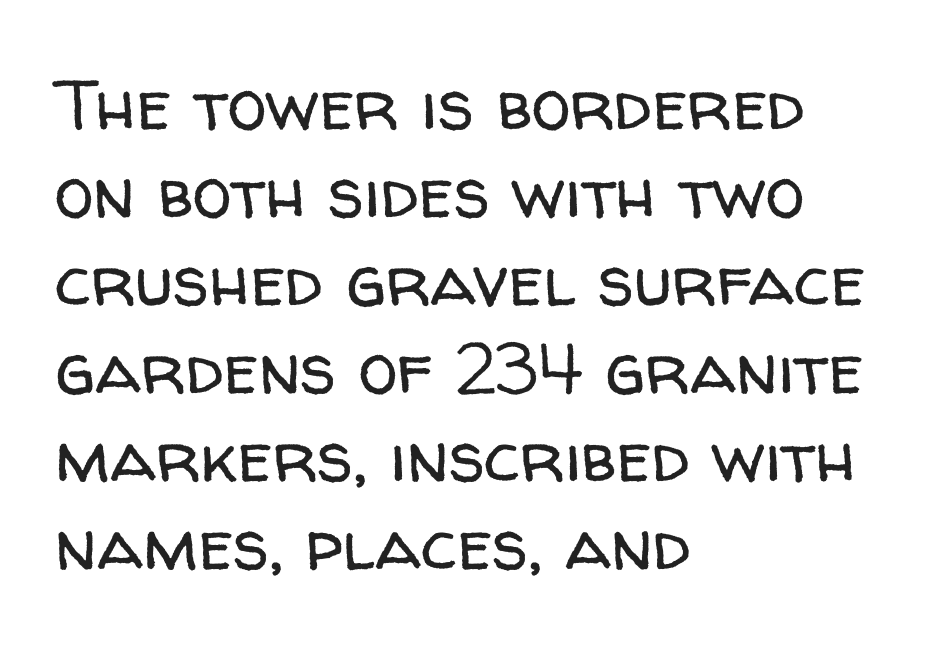
Q: Is the text bold? A: No.
Q: Is the text italic (slanted)? A: No, it is upright.
Q: Is the typeface a serif or a sans-serif typeface? A: Sans-serif.
Q: Is the text underlined? A: No.
Q: How is the paragraph aligned? A: Left-aligned.
Q: Is the spacing between letters normal or unusually wide? A: Normal.
Q: Width (condensed, normal, or wide)? A: Normal.
Q: Stroke contrast? A: Low.
Q: x-height? A: Medium.
Q: Monospaced? A: No.
